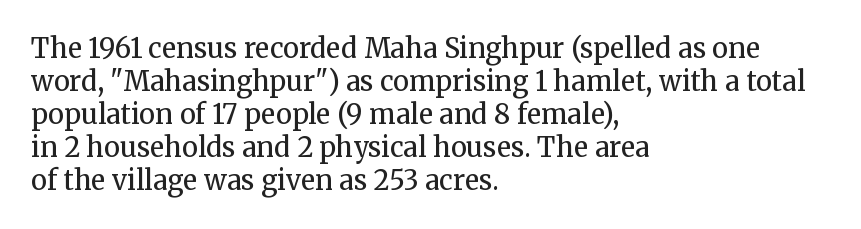
The type sits square on the baseline with zero lean. All the whitespace from short lines collects on the right. Students, note that the glyphs here touch the page at normal intervals. Weight class: somewhere from thin through regular. The foot of each line stays bare and open.
